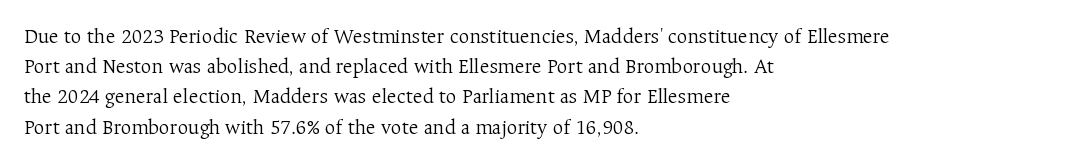
The image shows 21 px text type, upright; set left-aligned, normal line spacing (1.44x), normal letter spacing, not underlined.
